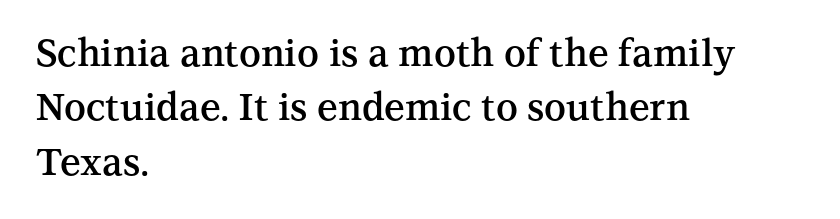
The image shows 37 px semibold serif type, upright; set left-aligned, normal line spacing (1.47x), normal letter spacing, not underlined; medium stroke contrast and a medium x-height.
